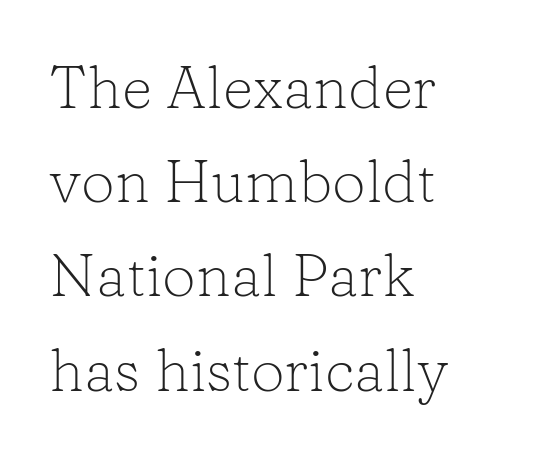
{"serif": "yes", "italic": "no", "bold": "no", "weight": "light", "width": "normal", "stroke_contrast": "low", "x_height": "medium", "monospaced": "no", "underline": "no", "align": "left", "line_spacing": "normal", "line_spacing_ratio": 1.57, "letter_spacing": "normal", "letter_spacing_em": 0.0, "glyph_px": 60}
